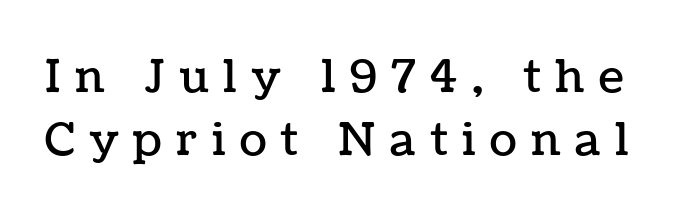
{"italic": "no", "width": "normal", "stroke_contrast": "low", "x_height": "medium", "monospaced": "no", "underline": "no", "line_spacing": "normal", "line_spacing_ratio": 1.41, "letter_spacing": "wide", "letter_spacing_em": 0.32, "glyph_px": 45}
